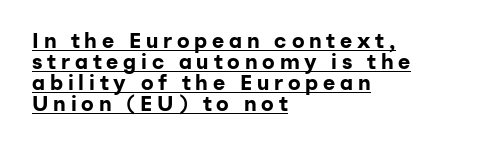
Its strokes are broad and dark, the hallmark of bold type. Caption: lettering with a line underneath. Unlike italic type, these characters show no tilt at all. Tracking value appears strongly positive — letters spread wide.
